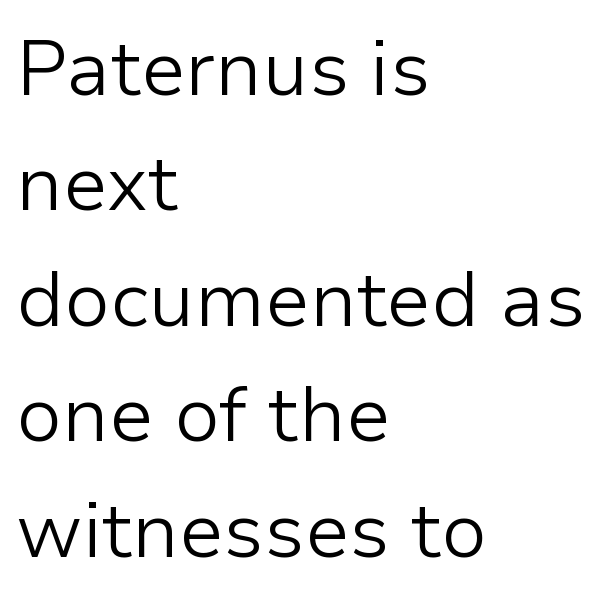
The passage shown has conventional tracking throughout. Is this a fixed-width face? No — the glyphs have proportional, varying widths. Leading: standard. These lines are composed in type without serifs. The weight would be labelled regular, book, light, or lighter still.
